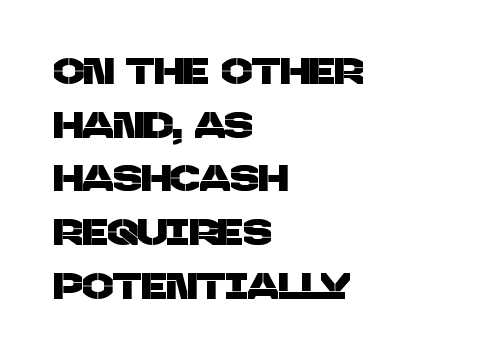
Q: Is the typeface a serif or a sans-serif typeface? A: Sans-serif.
Q: Is the text underlined? A: No.
Q: How is the paragraph aligned? A: Left-aligned.
Q: Is the spacing between letters normal or unusually wide? A: Normal.
Q: Is the spacing between lines tight, normal or loose? A: Normal.
Q: Width (condensed, normal, or wide)? A: Normal.
Q: Stroke contrast? A: Low.
Q: x-height? A: Large.
Q: Monospaced? A: No.
